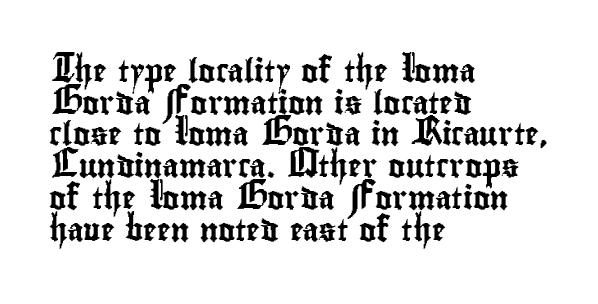
The tracking reads as untouched default to a designer's eye. These lines were composed using upright roman letters. A clean baseline with only descenders dipping below it. The designer left line spacing at the default. The lines are quadded left.
